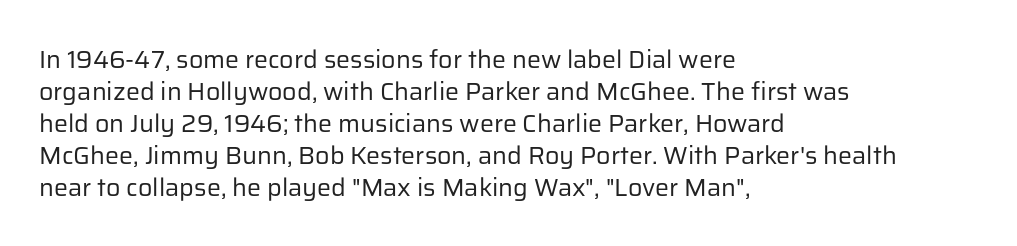
Glance below the letters and you will spot only blank space. The weight tops out at a normal text grade. Teacher's note: observe the even left margin — that is flush-left alignment. Interline gaps are of average width in this sample. In terms of posture, this sample is upright.
